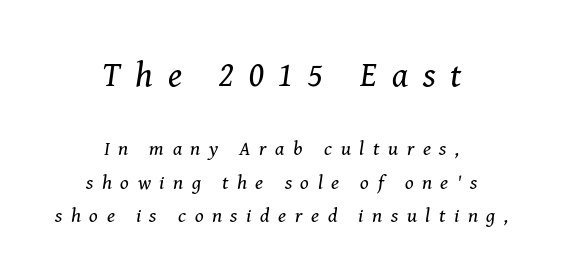
{"serif": "yes", "italic": "yes", "lean": "right", "slant_degrees": 8, "bold": "no", "weight": "regular", "width": "normal", "stroke_contrast": "medium", "x_height": "medium", "monospaced": "no", "underline": "no", "align": "center", "line_spacing": "normal", "line_spacing_ratio": 1.67, "letter_spacing": "wide", "letter_spacing_em": 0.43, "larger_block": "first", "size_ratio": 1.75, "glyph_px": 35}
